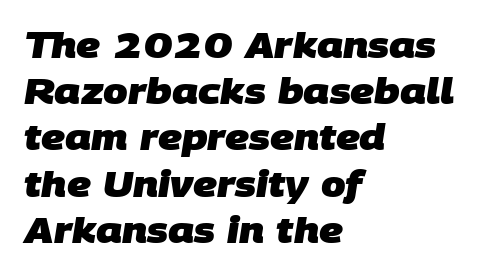
{"serif": "no", "bold": "yes", "weight": "heavy", "width": "normal", "stroke_contrast": "low", "x_height": "large", "monospaced": "no", "underline": "no", "align": "left", "line_spacing": "normal", "line_spacing_ratio": 1.32, "letter_spacing": "normal", "letter_spacing_em": 0.0, "glyph_px": 35}
